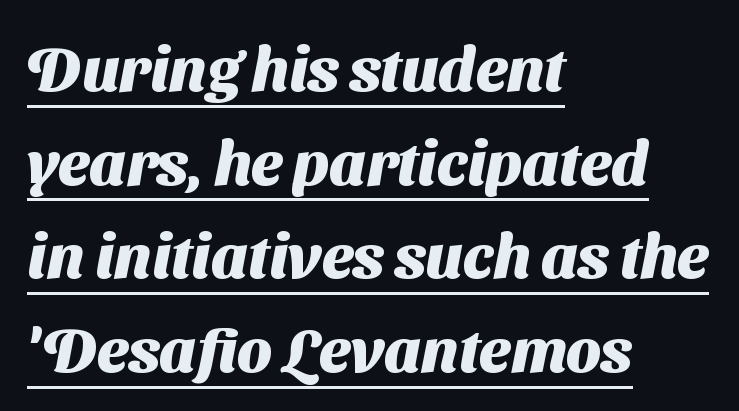
Serifs: no, the terminals of the letterforms are clean. This is underlined copy, the kind a proofreader might mark for attention. Casual observation: everything's shoved over to the left. You'd pick this weight for a headline — it's a proper bold. Horizontal bands of white between lines are of average thickness.
